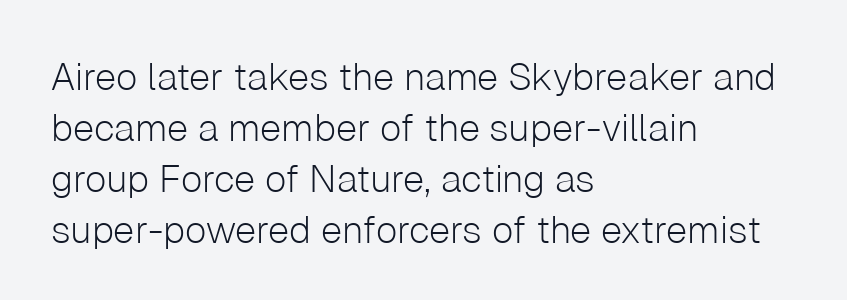
This rendering features lettering with no underline. A typesetter would call this proportional, since set widths differ per character. Check where the strokes stop: nothing finishes them off — pure sans. Typeset ragged right — the left edge is the straight one. In terms of leading, this rendering sits right in the middle. The strokes are not fattened; the text isn't bold.
